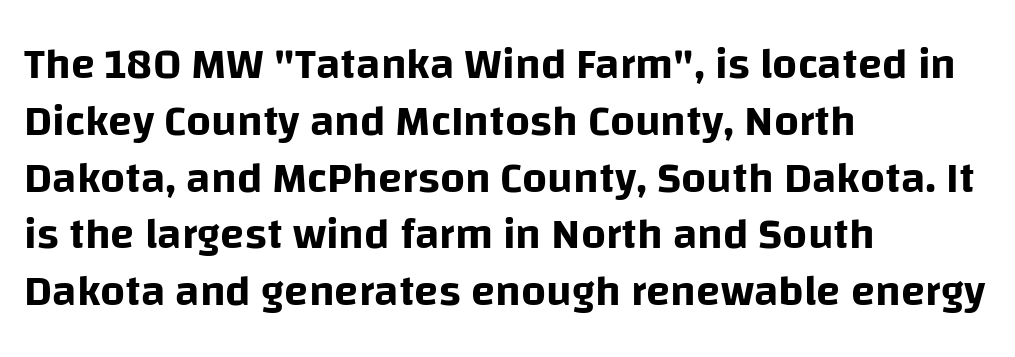
The image shows 44 px sans-serif type, upright; set left-aligned, normal line spacing (1.29x), normal letter spacing, not underlined; low stroke contrast and a large x-height.
